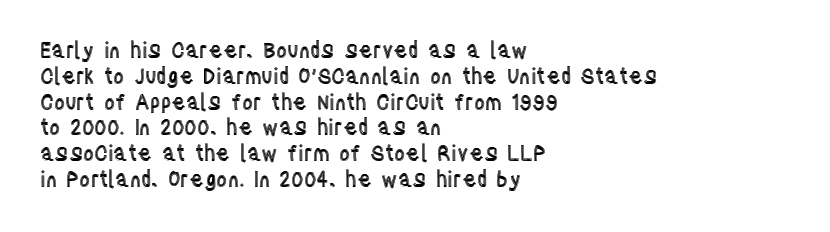
{"italic": "no", "underline": "no", "align": "left", "line_spacing_ratio": 1.23, "letter_spacing": "normal", "letter_spacing_em": 0.0, "glyph_px": 21}
